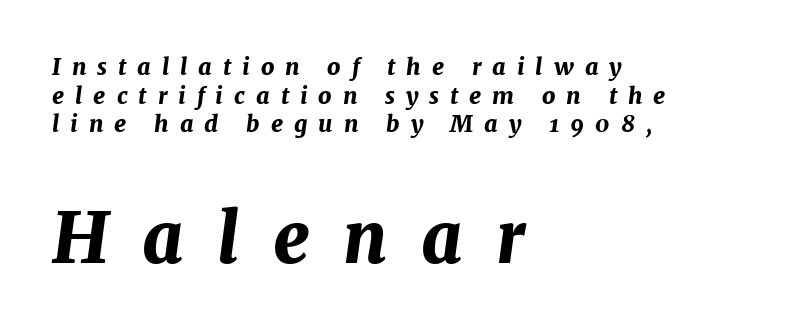
Q: Is the text bold? A: Yes.
Q: Is the text italic (slanted)? A: Yes, it leans right by about 7 degrees.
Q: Is the text underlined? A: No.
Q: How is the paragraph aligned? A: Left-aligned.
Q: Is the spacing between letters normal or unusually wide? A: Unusually wide.
Q: Which block of text is set in a larger size, the first (top) or the second (bottom)? A: The second (bottom) one.
Q: Width (condensed, normal, or wide)? A: Normal.
Q: Stroke contrast? A: Medium.
Q: x-height? A: Medium.
Q: Monospaced? A: No.
